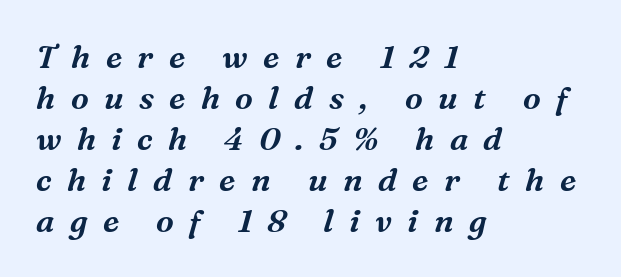
Q: Is the text italic (slanted)? A: Yes, it leans right by about 16 degrees.
Q: Is the typeface a serif or a sans-serif typeface? A: Serif.
Q: Is the text underlined? A: No.
Q: How is the paragraph aligned? A: Left-aligned.
Q: Is the spacing between letters normal or unusually wide? A: Unusually wide.
Q: Is the spacing between lines tight, normal or loose? A: Normal.
Q: Width (condensed, normal, or wide)? A: Normal.
Q: Stroke contrast? A: Medium.
Q: x-height? A: Medium.
Q: Monospaced? A: No.
